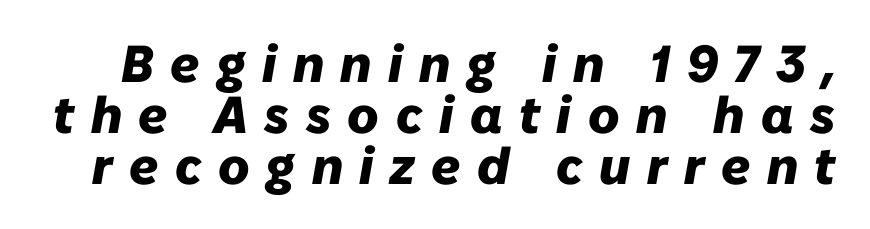
{"italic": "yes", "lean": "right", "slant_degrees": 10, "bold": "yes", "weight": "heavy", "width": "normal", "stroke_contrast": "low", "x_height": "medium", "monospaced": "no", "underline": "no", "line_spacing": "tight", "line_spacing_ratio": 0.98, "letter_spacing": "wide", "letter_spacing_em": 0.32, "glyph_px": 52}
